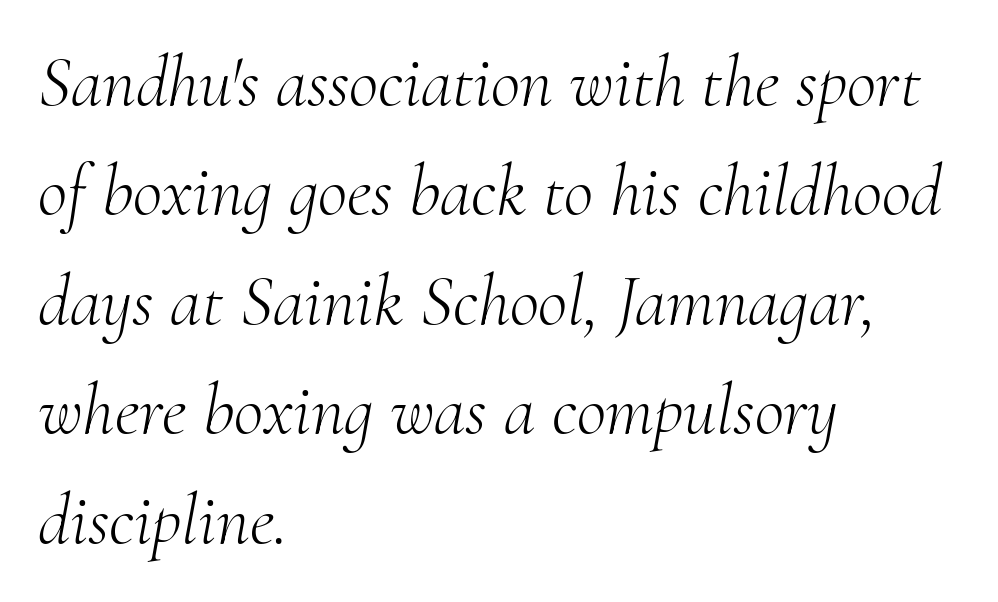
{"serif": "yes", "italic": "yes", "lean": "right", "slant_degrees": 10, "bold": "no", "weight": "light", "width": "normal", "stroke_contrast": "medium", "x_height": "small", "monospaced": "no", "underline": "no", "align": "left", "line_spacing": "normal", "line_spacing_ratio": 1.52, "letter_spacing": "normal", "letter_spacing_em": 0.0, "glyph_px": 72}
